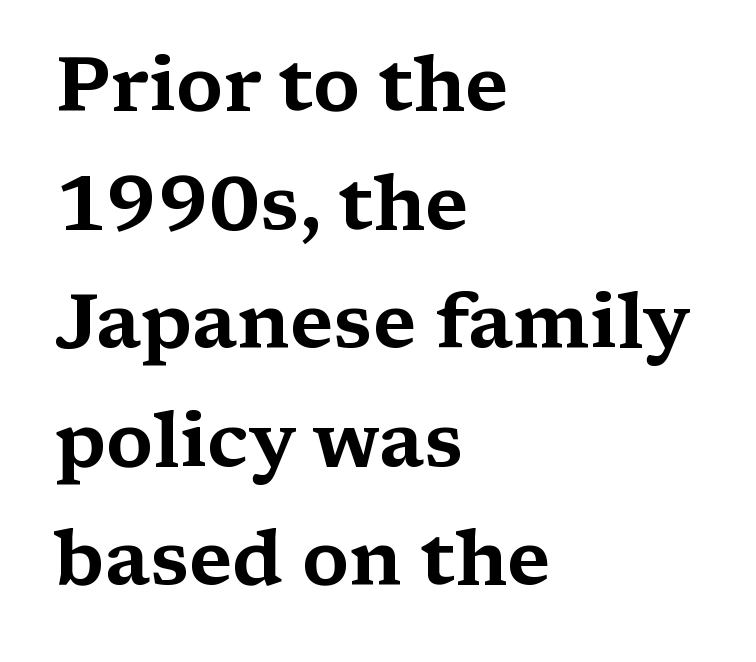
The image shows 76 px wide serif type, upright; set left-aligned, normal line spacing (1.56x), normal letter spacing, not underlined; medium stroke contrast and a medium x-height.
